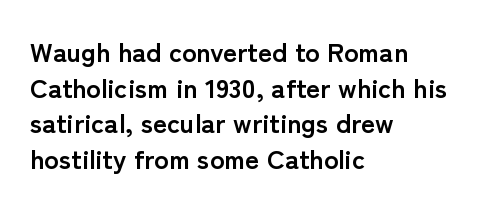
{"italic": "no", "bold": "yes", "underline": "no", "align": "left", "line_spacing": "normal", "line_spacing_ratio": 1.32, "letter_spacing": "normal", "letter_spacing_em": 0.0, "glyph_px": 27}
